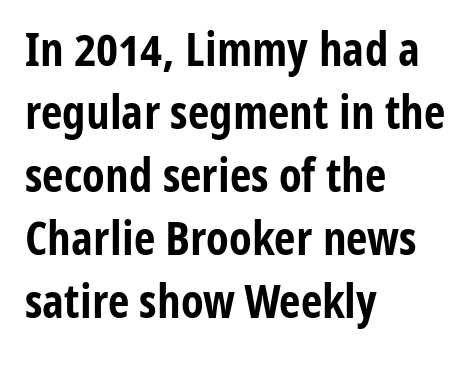
Q: Is the text bold? A: Yes.
Q: Is the text italic (slanted)? A: No, it is upright.
Q: Is the typeface a serif or a sans-serif typeface? A: Sans-serif.
Q: Is the text underlined? A: No.
Q: How is the paragraph aligned? A: Left-aligned.
Q: Is the spacing between letters normal or unusually wide? A: Normal.
Q: Is the spacing between lines tight, normal or loose? A: Normal.
Q: Width (condensed, normal, or wide)? A: Condensed.
Q: Stroke contrast? A: Low.
Q: x-height? A: Medium.
Q: Monospaced? A: No.
